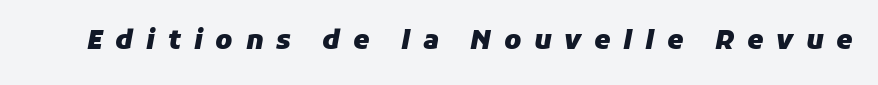
You could only call the tracking loose — the letters float apart. The space directly below the letters is spotless. Chunky letters — that's bold for sure. You can tell it's italic because the verticals aren't actually vertical.
